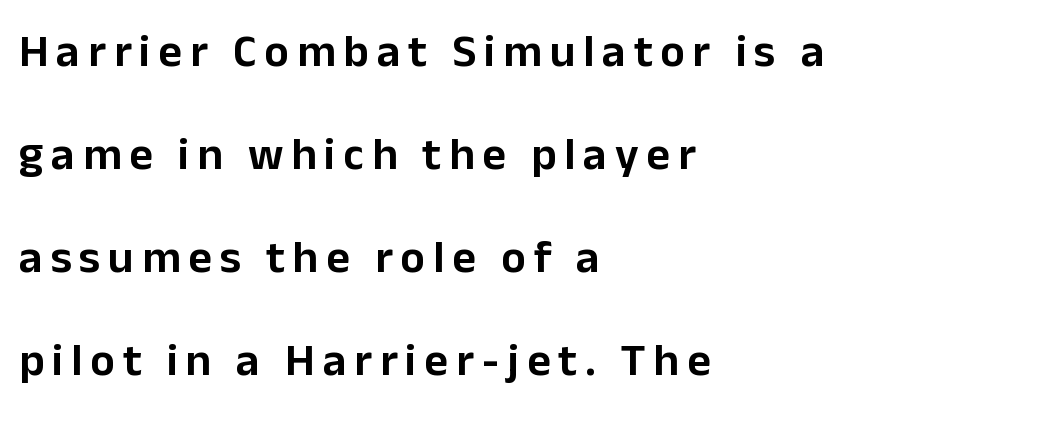
The image shows 46 px sans-serif type, upright; set left-aligned, loose line spacing (2.24x), not underlined; low stroke contrast and a medium x-height.
